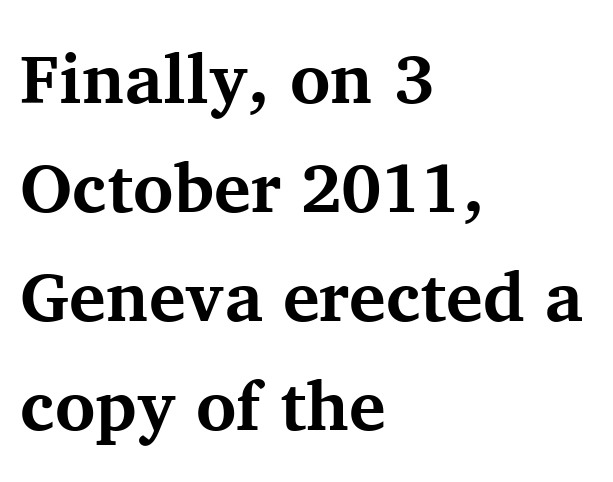
Q: Is the text bold? A: Yes.
Q: Is the text italic (slanted)? A: No, it is upright.
Q: Is the typeface a serif or a sans-serif typeface? A: Serif.
Q: Is the text underlined? A: No.
Q: How is the paragraph aligned? A: Left-aligned.
Q: Is the spacing between letters normal or unusually wide? A: Normal.
Q: Is the spacing between lines tight, normal or loose? A: Normal.
Q: Width (condensed, normal, or wide)? A: Normal.
Q: Stroke contrast? A: Medium.
Q: x-height? A: Medium.
Q: Monospaced? A: No.
